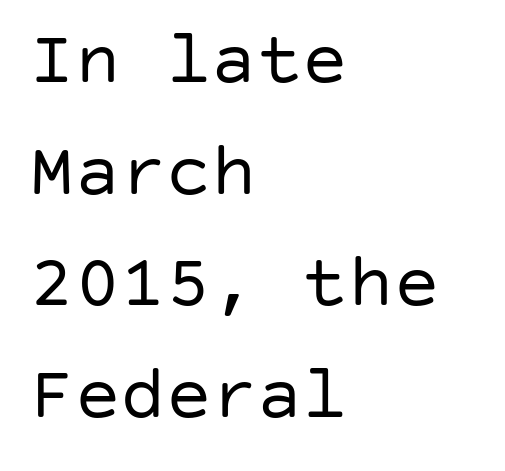
{"serif": "no", "italic": "no", "bold": "no", "weight": "regular", "width": "normal", "stroke_contrast": "low", "x_height": "large", "underline": "no", "align": "left", "line_spacing": "normal", "line_spacing_ratio": 1.47, "letter_spacing": "normal", "letter_spacing_em": 0.0, "glyph_px": 76}
